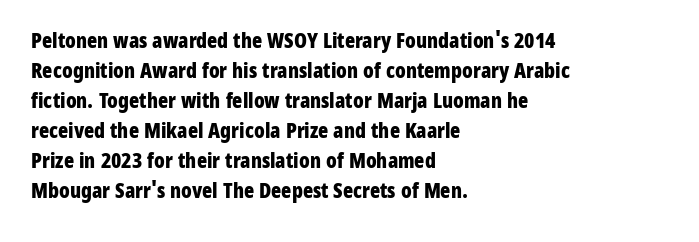
{"italic": "no", "bold": "yes", "underline": "no", "align": "left", "line_spacing": "normal", "line_spacing_ratio": 1.43, "letter_spacing": "normal", "letter_spacing_em": 0.0, "glyph_px": 21}
